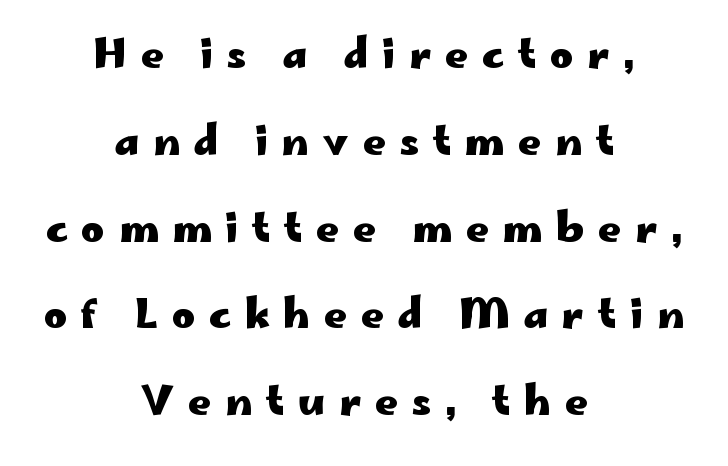
{"serif": "no", "italic": "no", "bold": "yes", "weight": "heavy", "width": "wide", "stroke_contrast": "low", "x_height": "small", "monospaced": "no", "underline": "no", "align": "center", "line_spacing": "loose", "line_spacing_ratio": 2.17, "letter_spacing": "wide", "letter_spacing_em": 0.34, "glyph_px": 40}
